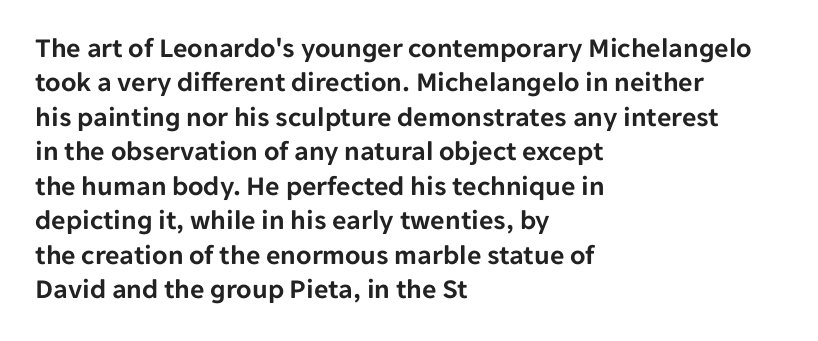
{"serif": "no", "italic": "no", "width": "normal", "stroke_contrast": "low", "x_height": "medium", "monospaced": "no", "underline": "no", "align": "left", "line_spacing_ratio": 1.23, "letter_spacing": "normal", "letter_spacing_em": 0.0, "glyph_px": 28}
